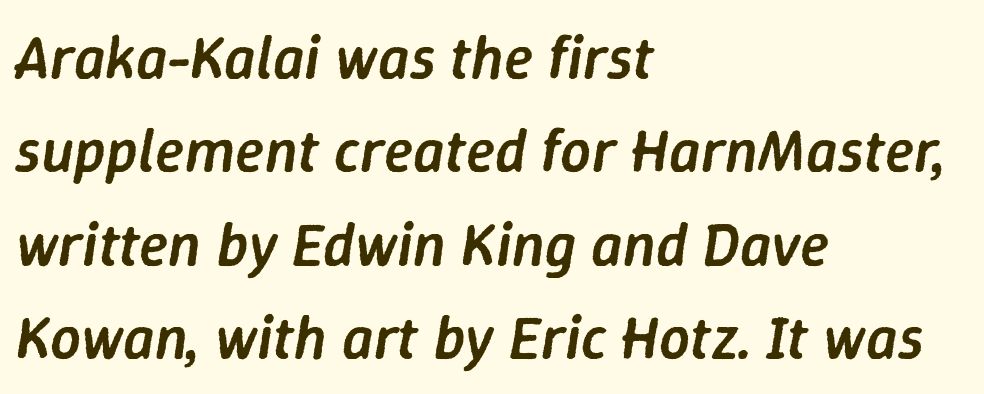
{"italic": "yes", "lean": "right", "slant_degrees": 9, "bold": "semi", "weight": "semibold", "width": "normal", "stroke_contrast": "low", "x_height": "medium", "monospaced": "no", "underline": "no", "align": "left", "line_spacing": "normal", "line_spacing_ratio": 1.53, "letter_spacing": "normal", "letter_spacing_em": 0.0, "glyph_px": 61}
